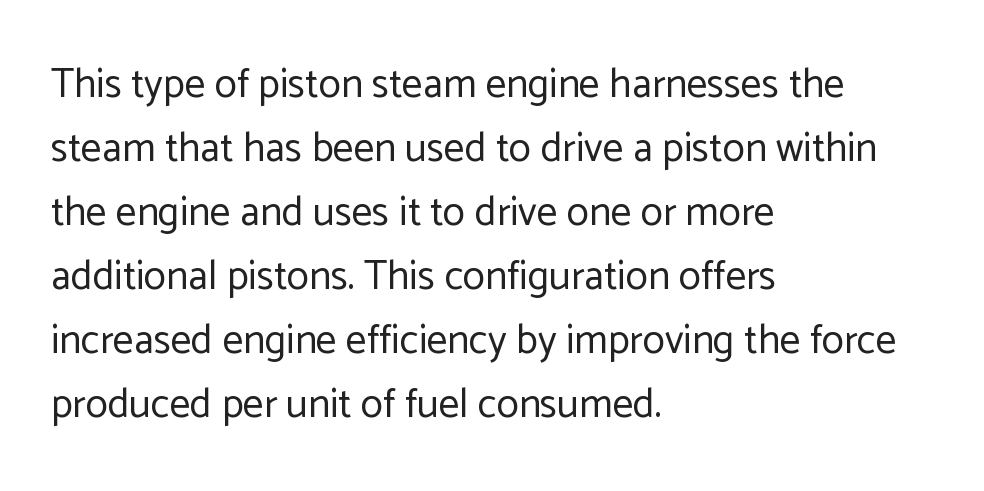
A typesetter would call this leading conventional body-copy spacing. Is the stroke heavy? The answer is a plain regular-or-lighter. Typographically, this falls in the sans-serif category. The passage shown is typed in a proportional face where columns would drift. Alignment: flush left.
